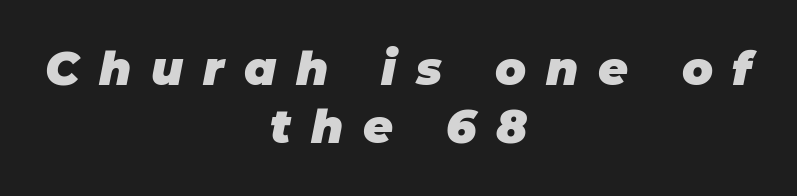
The image shows 46 px heavy type, italic (leaning right); set centered, normal line spacing (1.27x), unusually wide letter spacing (+0.43 em), not underlined; low stroke contrast and a large x-height.
